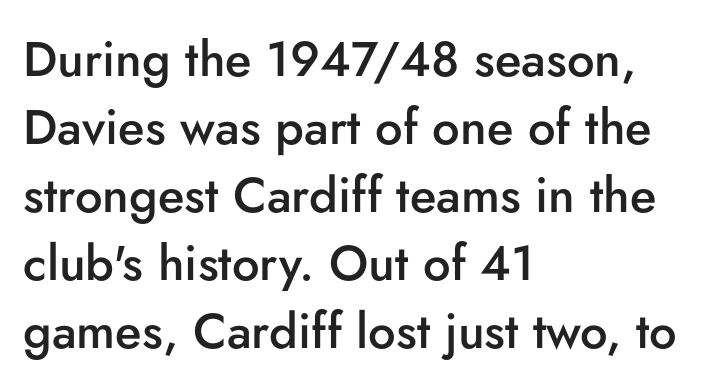
The image shows 49 px semibold sans-serif type, upright; set left-aligned, normal line spacing (1.39x), normal letter spacing, not underlined; low stroke contrast and a small x-height.
